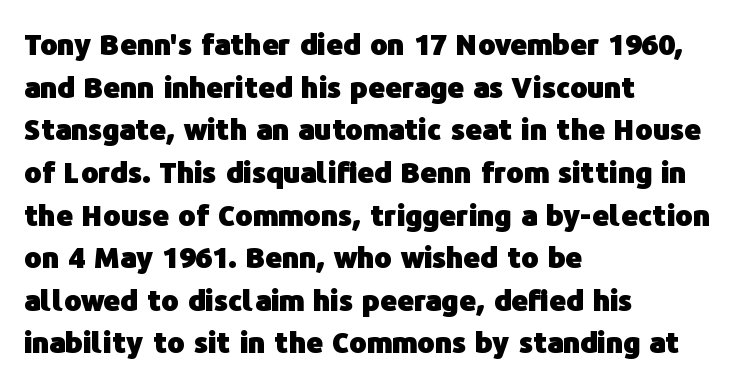
The image shows 29 px heavy sans-serif type, upright; set left-aligned, normal line spacing (1.47x), normal letter spacing, not underlined; low stroke contrast and a medium x-height.
